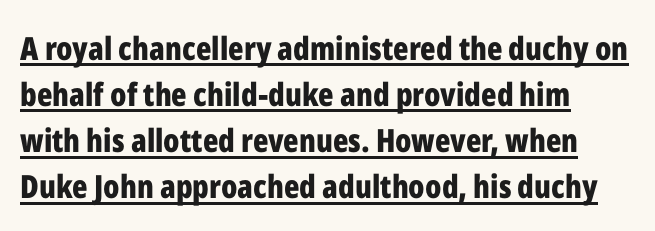
The image shows 32 px bold, condensed sans-serif type, upright; set left-aligned, normal line spacing (1.44x), normal letter spacing, underlined; low stroke contrast and a medium x-height.
